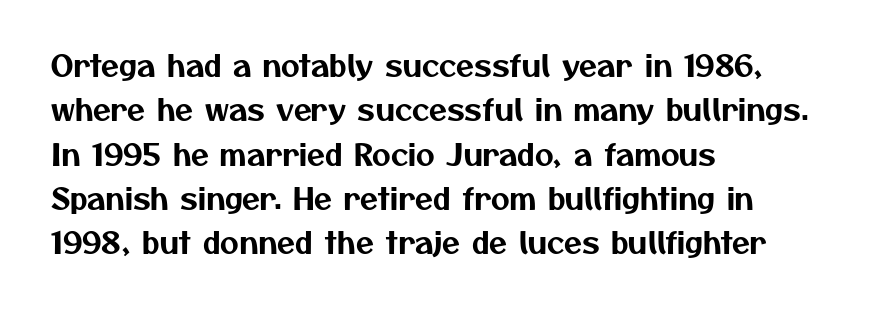
Q: Is the typeface a serif or a sans-serif typeface? A: Sans-serif.
Q: Is the text underlined? A: No.
Q: How is the paragraph aligned? A: Left-aligned.
Q: Is the spacing between letters normal or unusually wide? A: Normal.
Q: Is the spacing between lines tight, normal or loose? A: Normal.
Q: Width (condensed, normal, or wide)? A: Normal.
Q: Stroke contrast? A: Medium.
Q: x-height? A: Medium.
Q: Monospaced? A: No.
